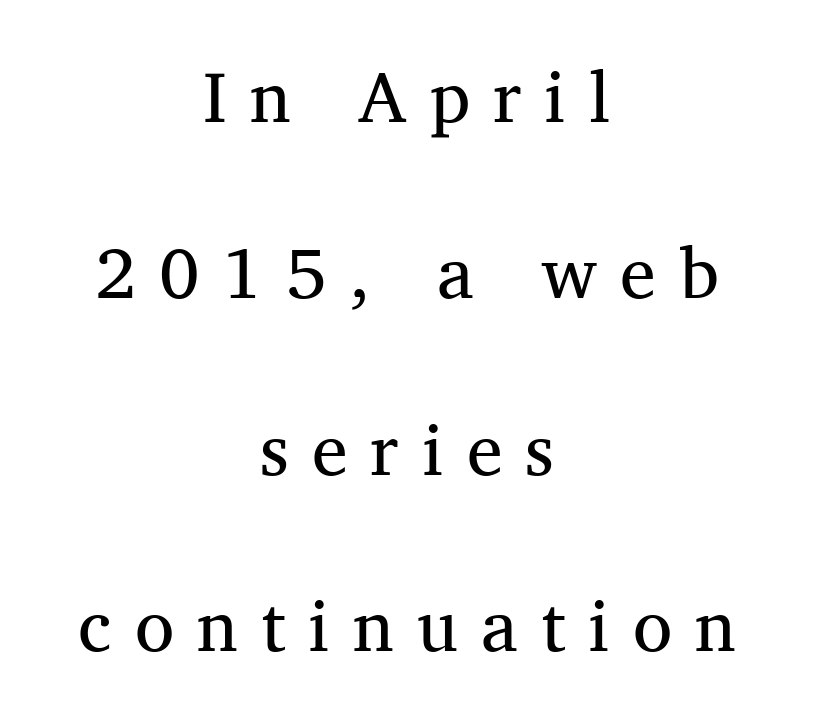
Varying glyph widths throughout — classic text-font behaviour. Classification — serif. The cut favours lightness, reaching ordinary text weight at its darkest. A centered setting, common on invitations and titles, is used for this passage. Each word looks stretched out because of the extra space between its letters.
